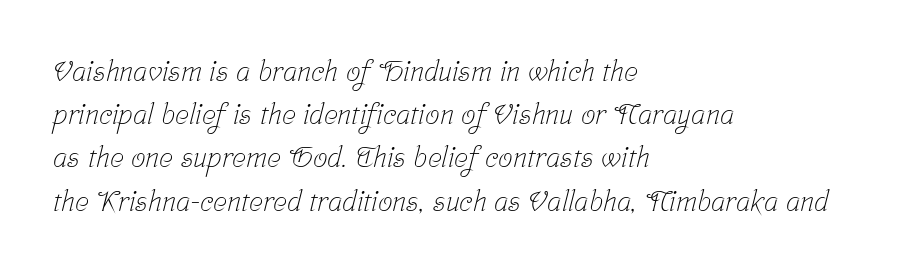
{"serif": "yes", "bold": "no", "weight": "light", "width": "condensed", "stroke_contrast": "low", "x_height": "medium", "monospaced": "no", "underline": "no", "align": "left", "line_spacing": "normal", "line_spacing_ratio": 1.49, "letter_spacing": "normal", "letter_spacing_em": 0.0, "glyph_px": 29}
